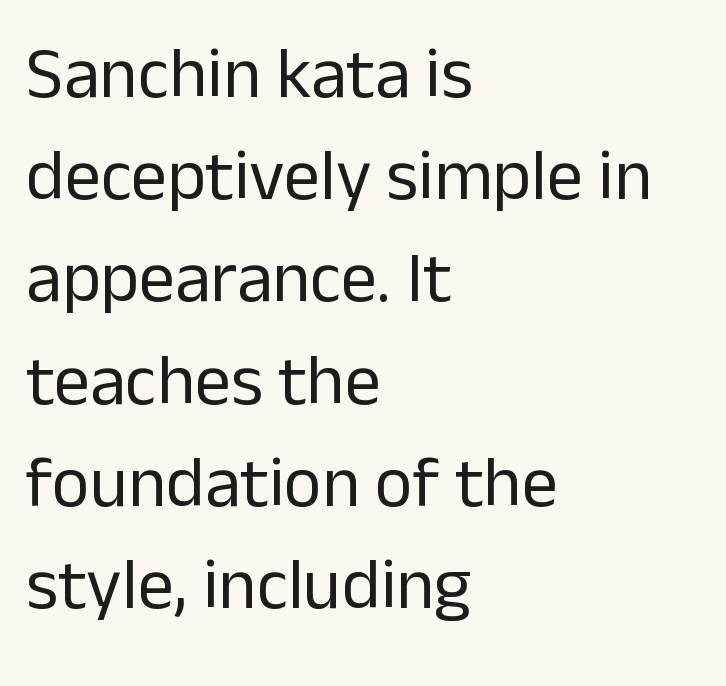
{"serif": "no", "italic": "no", "bold": "no", "weight": "regular", "width": "normal", "stroke_contrast": "low", "x_height": "medium", "monospaced": "no", "underline": "no", "align": "left", "line_spacing": "normal", "line_spacing_ratio": 1.42, "letter_spacing": "normal", "letter_spacing_em": 0.0, "glyph_px": 72}
